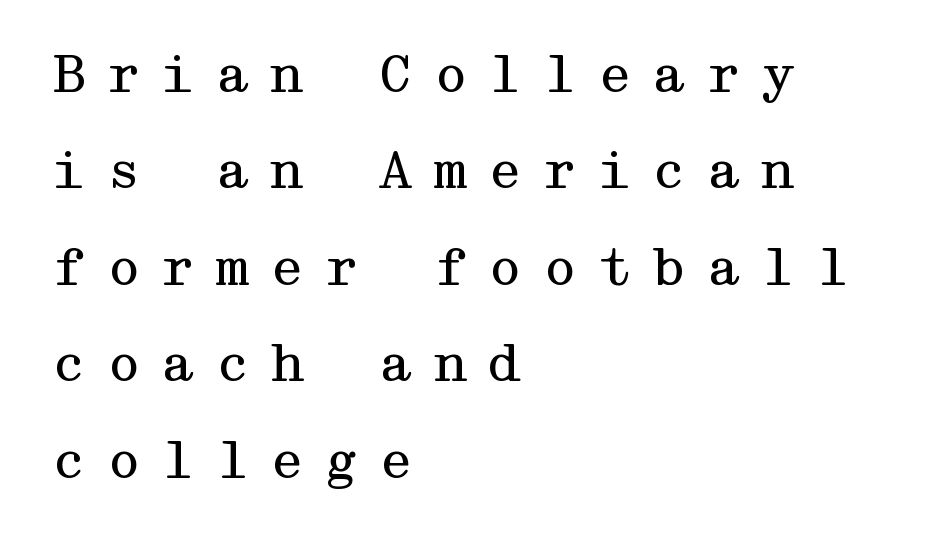
Q: Is the text bold? A: No.
Q: Is the text italic (slanted)? A: No, it is upright.
Q: Is the typeface a serif or a sans-serif typeface? A: Serif.
Q: Is the text underlined? A: No.
Q: How is the paragraph aligned? A: Left-aligned.
Q: Is the spacing between letters normal or unusually wide? A: Unusually wide.
Q: Width (condensed, normal, or wide)? A: Wide.
Q: Stroke contrast? A: Medium.
Q: x-height? A: Medium.
